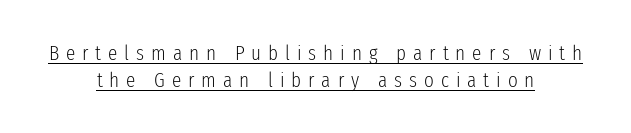
The image shows 21 px text type, upright; set centered, normal line spacing (1.28x), unusually wide letter spacing (+0.33 em), underlined.
